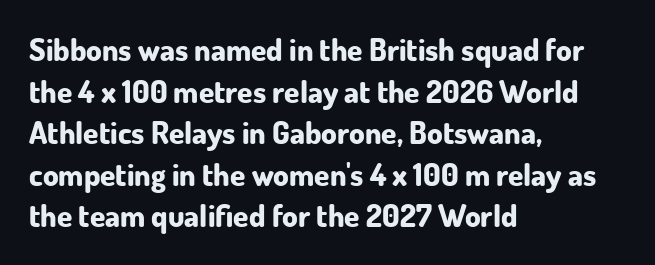
The image shows 31 px bold sans-serif type, upright; set left-aligned, normal line spacing (1.34x), normal letter spacing, not underlined; low stroke contrast and a small x-height.
